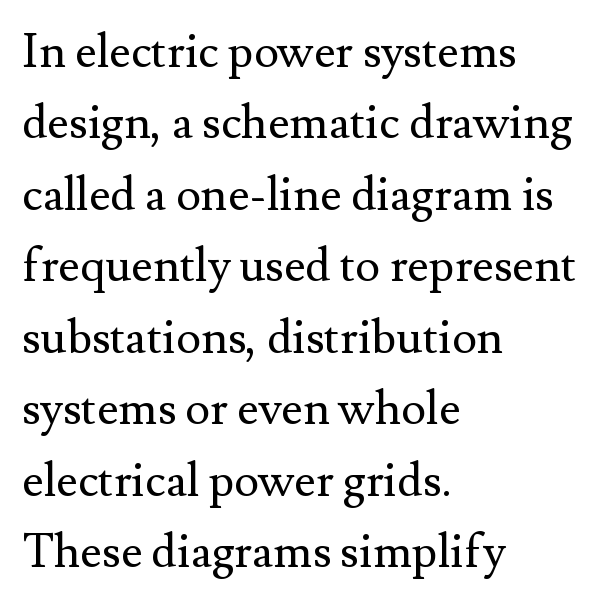
Q: Is the text bold? A: No.
Q: Is the text italic (slanted)? A: No, it is upright.
Q: Is the typeface a serif or a sans-serif typeface? A: Serif.
Q: Is the text underlined? A: No.
Q: How is the paragraph aligned? A: Left-aligned.
Q: Is the spacing between letters normal or unusually wide? A: Normal.
Q: Is the spacing between lines tight, normal or loose? A: Normal.
Q: Width (condensed, normal, or wide)? A: Normal.
Q: Stroke contrast? A: Medium.
Q: x-height? A: Small.
Q: Monospaced? A: No.
